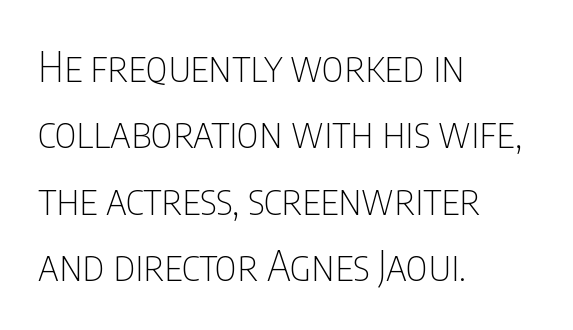
How are the letters spaced? Ordinarily, with no added tracking. Looks like regular typesetting: each glyph gets only the width it needs. Is there much room between lines? A standard amount, neither cramped nor airy. Check the space under the baseline: it is left empty.
